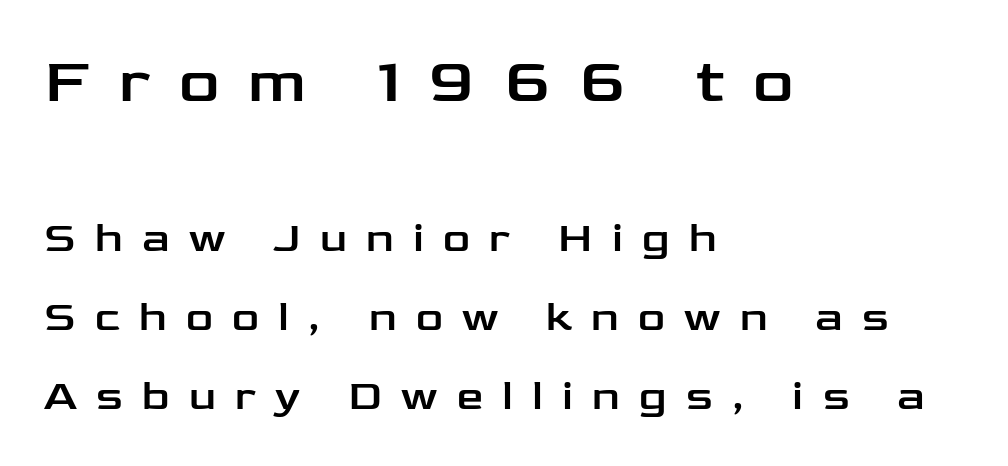
Layout note: lines flush left. The rendering shows plain stroke endings on the letterforms — a sans-serif design. The emphasis by scale lands on block number one, above. Descenders are the only things crossing below the line. Honestly, the letter spacing is so wide it's the main thing you notice. Do the characters align in a grid? No, the font is proportional.
